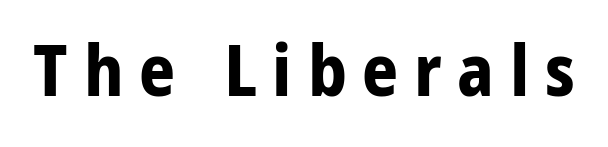
The image shows 71 px bold, condensed sans-serif type, upright; set unusually wide letter spacing (+0.22 em), not underlined; low stroke contrast and a large x-height.
